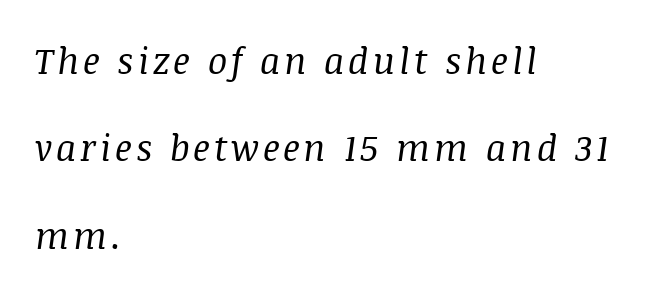
This sample uses a serif face. Vertical spacing — loose. Emphasis-style slanted type is in use. Descenders are the only things crossing below the line. Weight: in the light-to-regular range. The compositor pushed each line to the left boundary.
